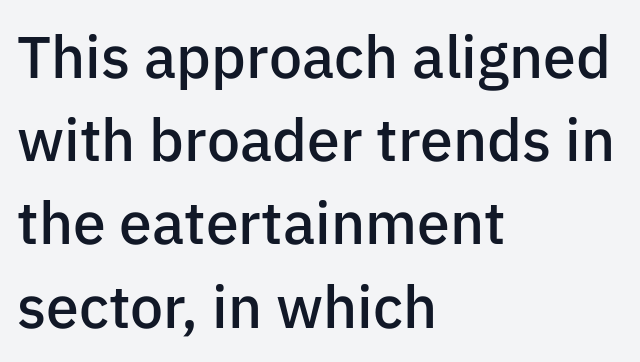
Q: Is the text bold? A: Semi-bold.
Q: Is the text italic (slanted)? A: No, it is upright.
Q: Is the typeface a serif or a sans-serif typeface? A: Sans-serif.
Q: Is the text underlined? A: No.
Q: How is the paragraph aligned? A: Left-aligned.
Q: Is the spacing between letters normal or unusually wide? A: Normal.
Q: Is the spacing between lines tight, normal or loose? A: Normal.
Q: Width (condensed, normal, or wide)? A: Normal.
Q: Stroke contrast? A: Low.
Q: x-height? A: Medium.
Q: Monospaced? A: No.
